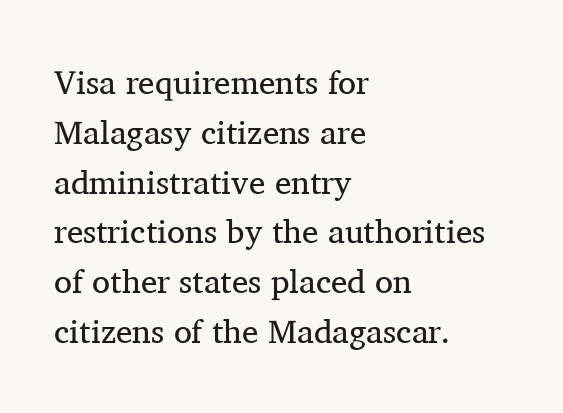
Q: Is the text bold? A: No.
Q: Is the text italic (slanted)? A: No, it is upright.
Q: Is the typeface a serif or a sans-serif typeface? A: Serif.
Q: Is the text underlined? A: No.
Q: How is the paragraph aligned? A: Left-aligned.
Q: Is the spacing between letters normal or unusually wide? A: Normal.
Q: Is the spacing between lines tight, normal or loose? A: Normal.
Q: Width (condensed, normal, or wide)? A: Normal.
Q: Stroke contrast? A: Medium.
Q: x-height? A: Medium.
Q: Monospaced? A: No.
